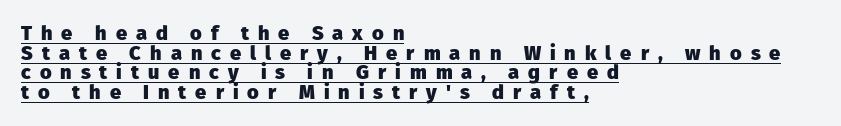
Q: Is the text bold? A: Yes.
Q: Is the text italic (slanted)? A: No, it is upright.
Q: Is the text underlined? A: Yes.
Q: How is the paragraph aligned? A: Left-aligned.
Q: Is the spacing between letters normal or unusually wide? A: Unusually wide.
Q: Is the spacing between lines tight, normal or loose? A: Tight.
